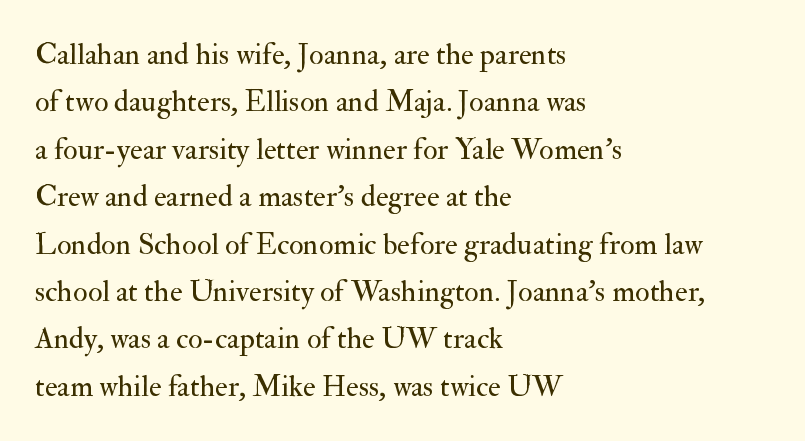
The image shows 30 px regular-weight serif type, upright; set left-aligned, normal line spacing (1.58x), normal letter spacing, not underlined; medium stroke contrast and a small x-height.
